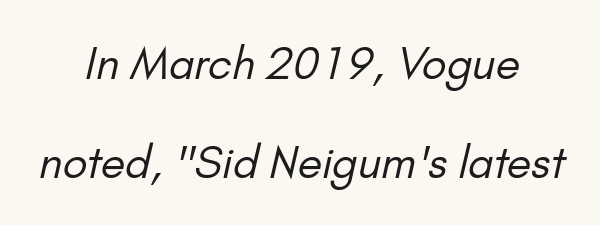
The image shows 44 px regular-weight sans-serif type; set centered, loose line spacing (2.25x), normal letter spacing, not underlined; low stroke contrast and a small x-height.
